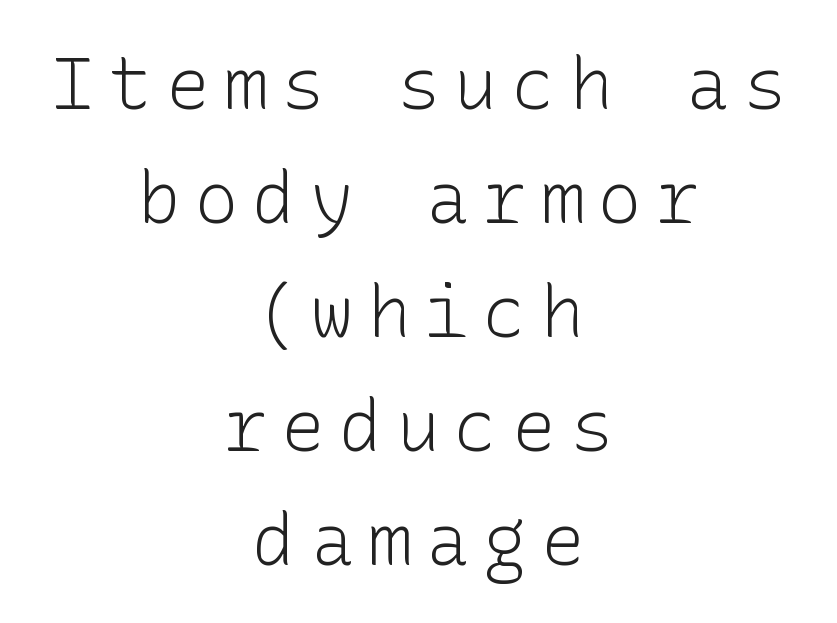
Q: Is the text bold? A: No.
Q: Is the text italic (slanted)? A: No, it is upright.
Q: Is the typeface a serif or a sans-serif typeface? A: Sans-serif.
Q: Is the text underlined? A: No.
Q: How is the paragraph aligned? A: Centered.
Q: Is the spacing between lines tight, normal or loose? A: Normal.
Q: Width (condensed, normal, or wide)? A: Normal.
Q: Stroke contrast? A: Low.
Q: x-height? A: Medium.
